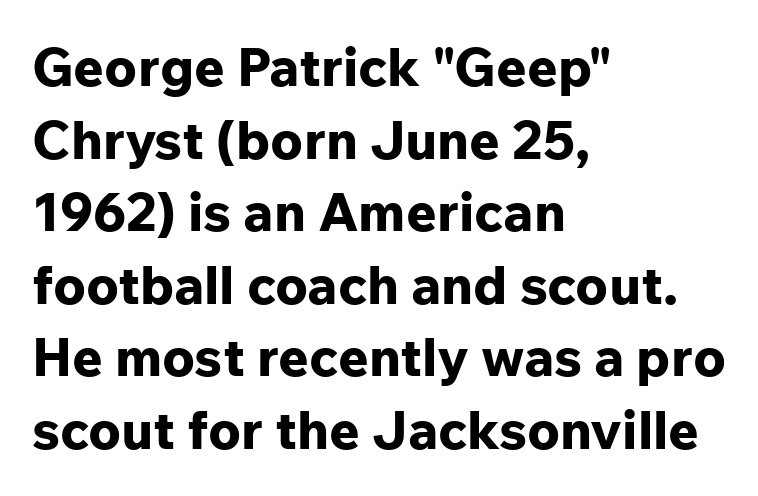
{"serif": "no", "italic": "no", "bold": "yes", "weight": "bold", "width": "normal", "stroke_contrast": "low", "x_height": "medium", "monospaced": "no", "underline": "no", "align": "left", "line_spacing": "normal", "line_spacing_ratio": 1.37, "letter_spacing": "normal", "letter_spacing_em": 0.0, "glyph_px": 53}
